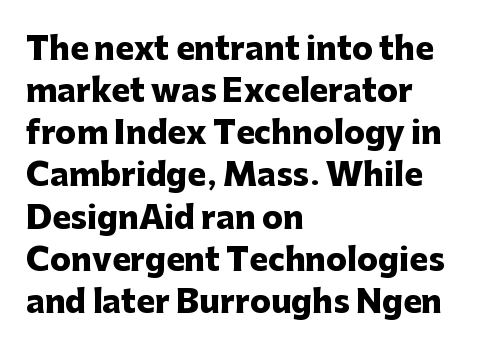
The image shows 31 px heavy sans-serif type, upright; set left-aligned, normal line spacing (1.36x), normal letter spacing, not underlined; low stroke contrast and a medium x-height.
